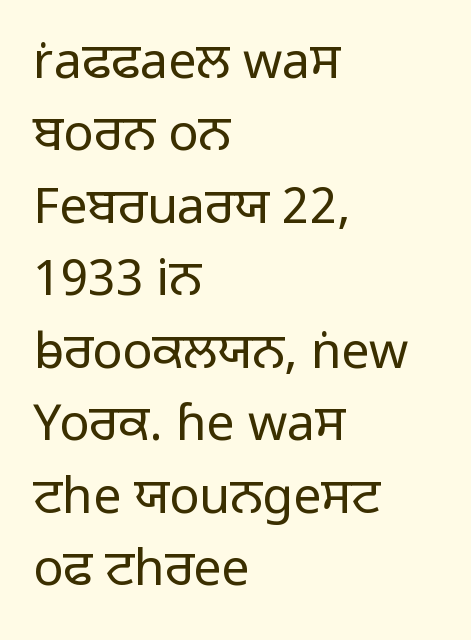
{"serif": "no", "italic": "no", "bold": "no", "weight": "light", "width": "normal", "stroke_contrast": "low", "x_height": "medium", "monospaced": "no", "underline": "no", "align": "left", "line_spacing": "normal", "line_spacing_ratio": 1.45, "letter_spacing": "normal", "letter_spacing_em": 0.0, "glyph_px": 50}
